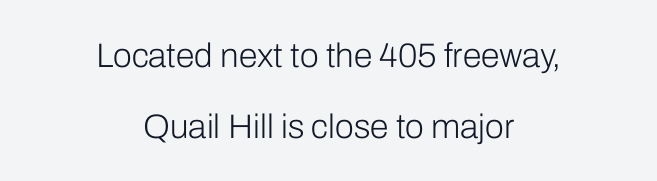
Stroke mass is kept to a normal reading level or below. If you measured baseline to baseline, you'd find a long distance. Look at the bottom of the vertical strokes: they stop flat, with no serifs. Is the block centered? Yes — each line is placed symmetrically about the middle. Has an underline been added? It has not. Ordinary non-slanted type is in use.
